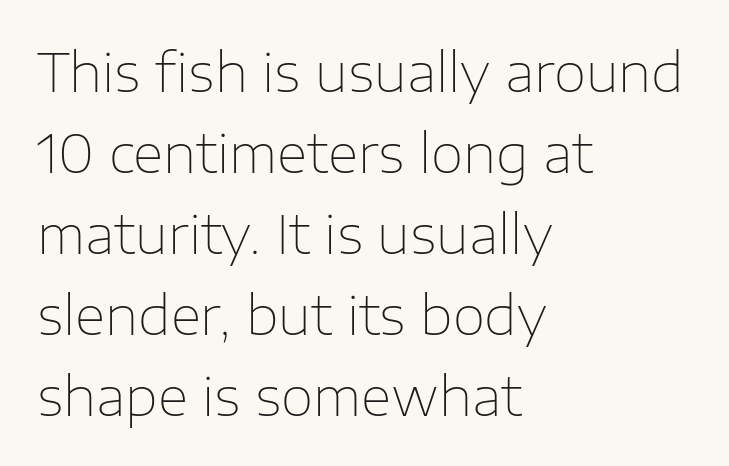
Rows of type keep a routine distance in the vertical direction. A light-to-regular cut is what we see here. Is there any slant? The stems are plumb. The rendering uses natural spacing where letterforms have individual widths. What kind of face is this? One without serifs — a sans. The words here are not underlined.
